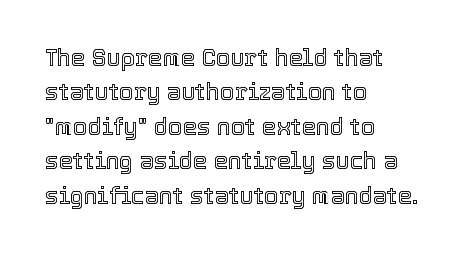
The specimen omits any rule beneath the text block's lines. The line-height multiplier appears to be the usual default. Posture: upright roman. The letters sit at their default tracking, neither squeezed nor spread.
